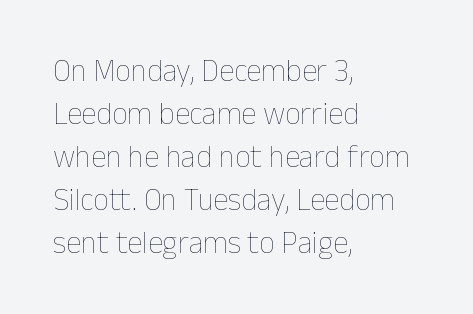
The rendering uses natural spacing where letterforms have individual widths. Notice how the stems are strictly vertical — no italics here. The setting favours the left margin, as ordinary paragraphs usually do. The vertical gap from one line to the next is medium. Any mark beneath the type? The region is blank.
